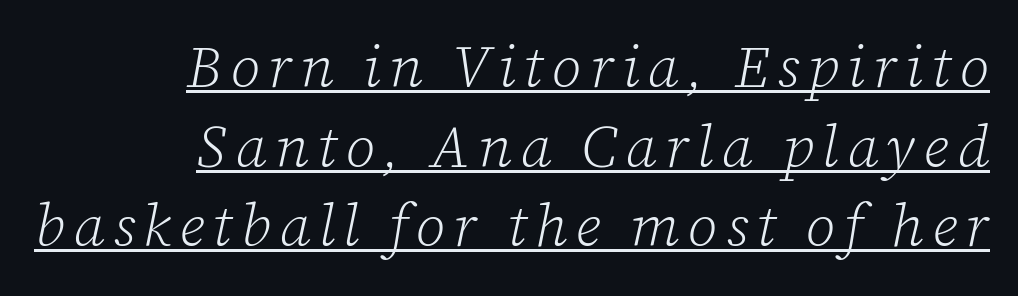
Each stroke keeps to a modest, everyday thickness or less. This rendering features underlined lettering. Baseline-to-baseline distance is the conventional proportion of letter height. Notice how the stems are inclined rather than vertical — that's the hallmark of italics. The passage shown is typeset with a serif family.
